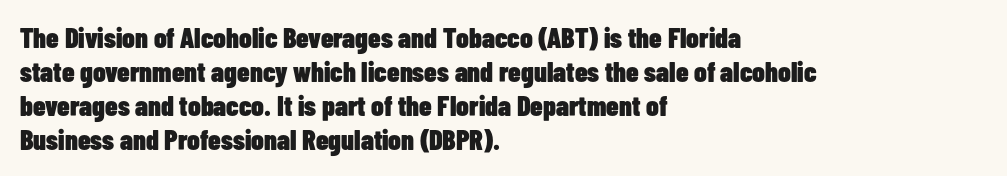
{"serif": "no", "italic": "no", "bold": "yes", "weight": "heavy", "width": "condensed", "stroke_contrast": "low", "x_height": "medium", "monospaced": "no", "underline": "no", "align": "left", "line_spacing_ratio": 1.21, "letter_spacing": "normal", "letter_spacing_em": 0.0, "glyph_px": 28}
